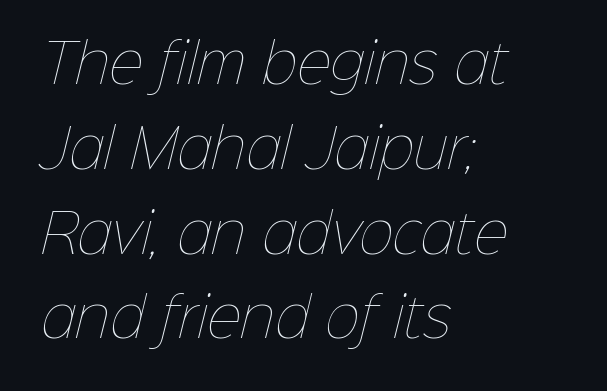
{"bold": "no", "weight": "thin", "width": "normal", "stroke_contrast": "low", "x_height": "medium", "monospaced": "no", "underline": "no", "align": "left", "line_spacing": "normal", "line_spacing_ratio": 1.6, "letter_spacing": "normal", "letter_spacing_em": 0.0, "glyph_px": 53}
